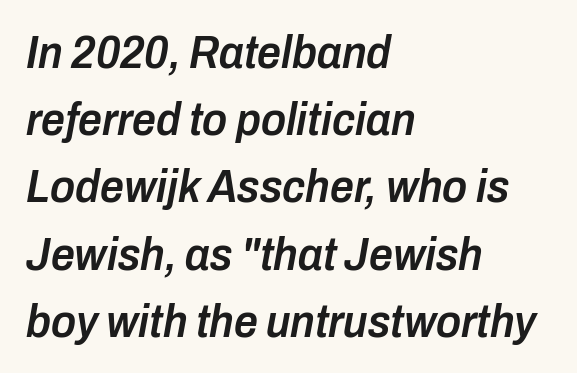
{"italic": "yes", "lean": "right", "slant_degrees": 10, "bold": "semi", "weight": "semibold", "width": "condensed", "stroke_contrast": "low", "x_height": "medium", "monospaced": "no", "underline": "no", "align": "left", "line_spacing": "normal", "line_spacing_ratio": 1.43, "letter_spacing": "normal", "letter_spacing_em": 0.0, "glyph_px": 47}
